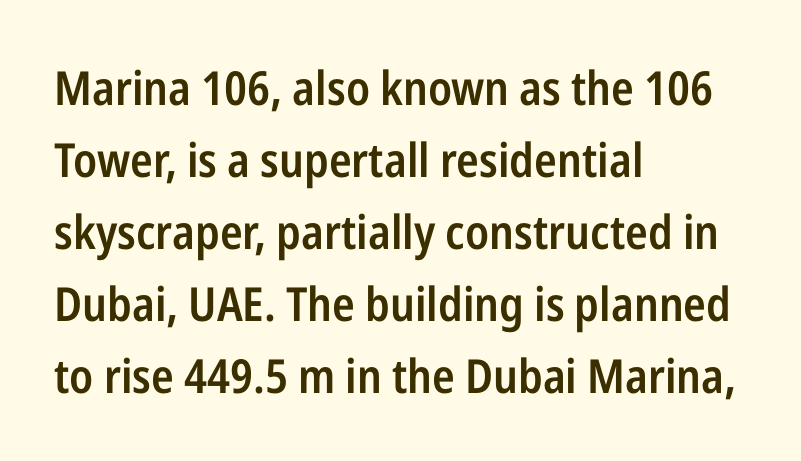
The image shows 47 px semibold, condensed sans-serif type, upright; set left-aligned, normal line spacing (1.53x), normal letter spacing, not underlined; low stroke contrast and a medium x-height.
